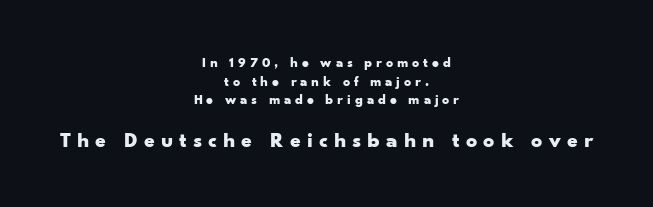
The image shows 22 px bold type, upright; set centered, normal line spacing (1.33x), unusually wide letter spacing (+0.27 em), not underlined; the second (bottom) block is 1.57x larger.
